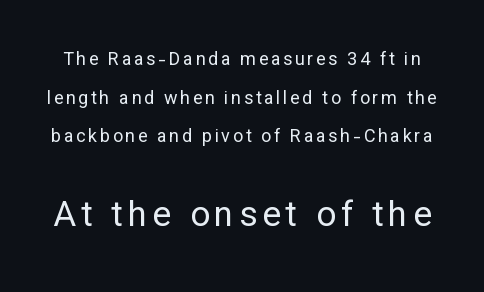
Counters stay open thanks to moderate or lighter strokes. A student would notice the bottom passage is typeset larger than what precedes it. The glyphs are unaccompanied by any horizontal stroke below them. Style check: upright. Summary of vertical rhythm: relaxed, with wide interline spacing. Does the type have serifs? No, each stem ends abruptly.
